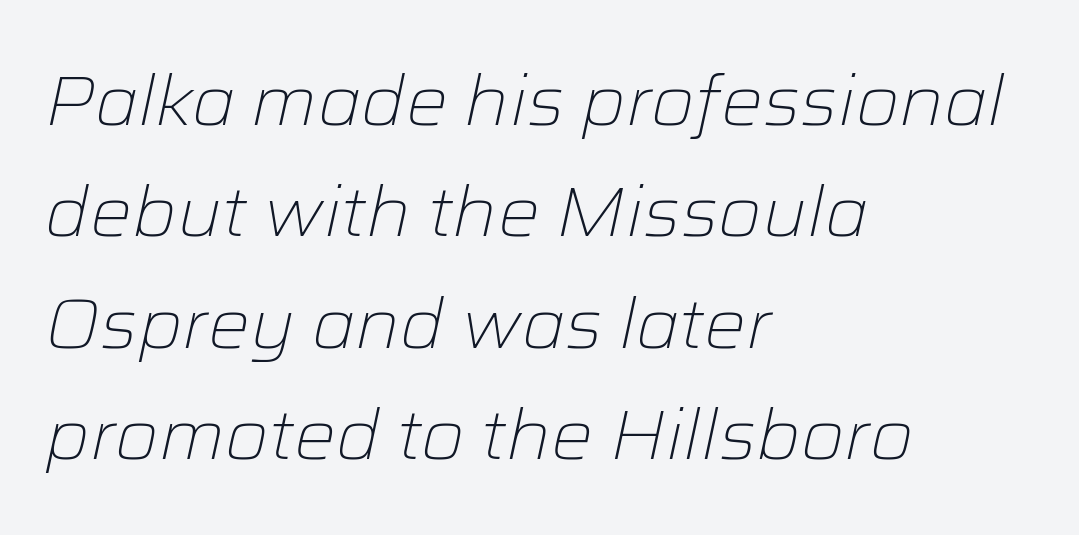
Q: Is the text bold? A: No.
Q: Is the text italic (slanted)? A: Yes, it leans right by about 12 degrees.
Q: Is the text underlined? A: No.
Q: How is the paragraph aligned? A: Left-aligned.
Q: Is the spacing between letters normal or unusually wide? A: Normal.
Q: Is the spacing between lines tight, normal or loose? A: Normal.
Q: Width (condensed, normal, or wide)? A: Normal.
Q: Stroke contrast? A: Low.
Q: x-height? A: Medium.
Q: Monospaced? A: No.
